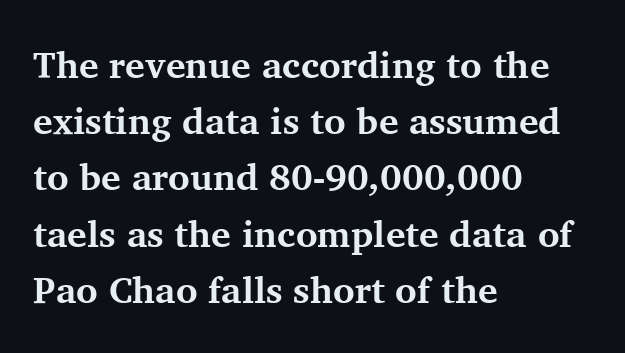
Q: Is the text bold? A: Yes.
Q: Is the text italic (slanted)? A: No, it is upright.
Q: Is the typeface a serif or a sans-serif typeface? A: Serif.
Q: Is the text underlined? A: No.
Q: How is the paragraph aligned? A: Left-aligned.
Q: Is the spacing between letters normal or unusually wide? A: Normal.
Q: Is the spacing between lines tight, normal or loose? A: Normal.
Q: Width (condensed, normal, or wide)? A: Normal.
Q: Stroke contrast? A: Medium.
Q: x-height? A: Medium.
Q: Monospaced? A: No.
